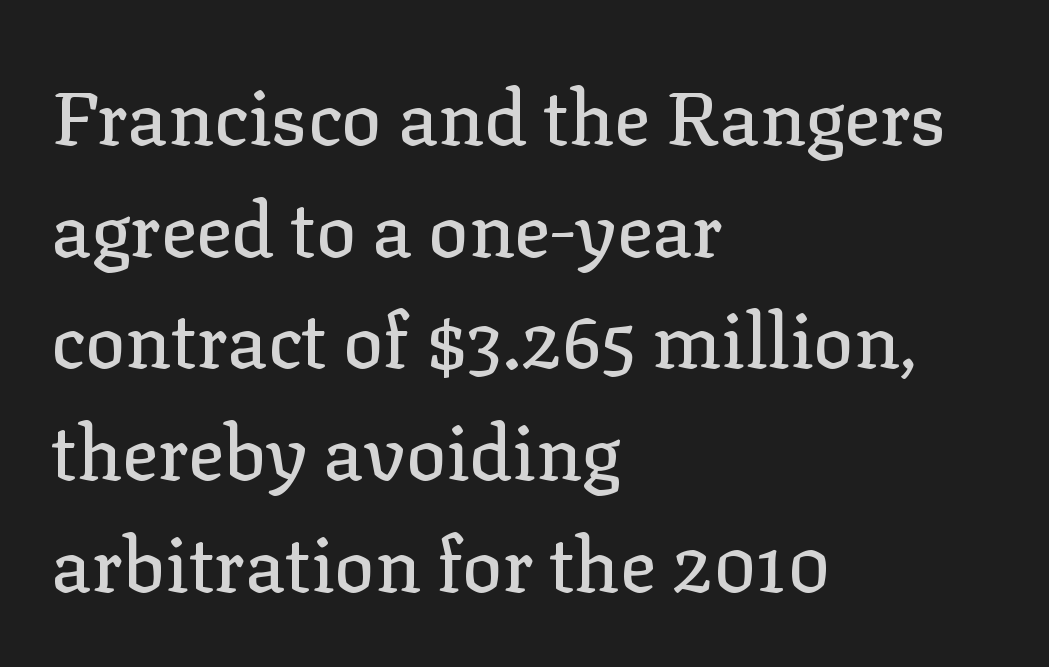
{"serif": "yes", "italic": "no", "width": "normal", "stroke_contrast": "low", "x_height": "medium", "monospaced": "no", "underline": "no", "align": "left", "line_spacing": "normal", "line_spacing_ratio": 1.49, "letter_spacing": "normal", "letter_spacing_em": 0.0, "glyph_px": 75}
